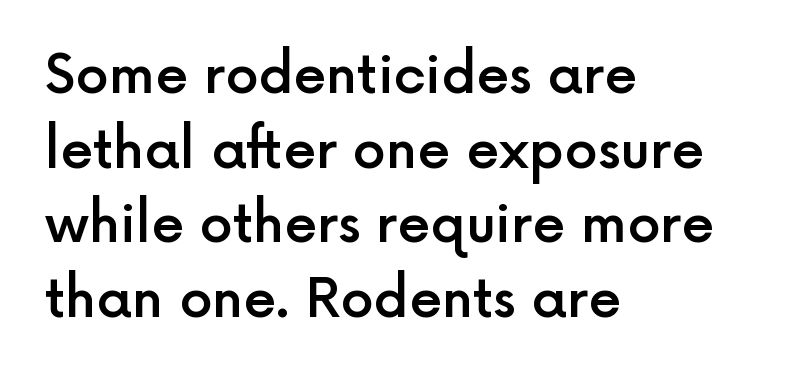
{"serif": "no", "italic": "no", "bold": "semi", "weight": "semibold", "width": "normal", "x_height": "medium", "monospaced": "no", "underline": "no", "align": "left", "line_spacing": "normal", "line_spacing_ratio": 1.41, "letter_spacing": "normal", "letter_spacing_em": 0.0, "glyph_px": 53}
